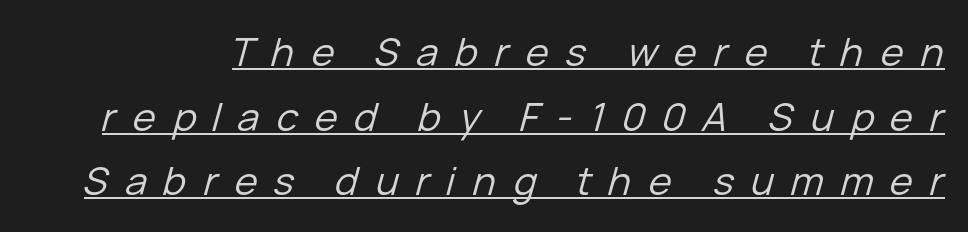
{"italic": "yes", "lean": "right", "slant_degrees": 15, "bold": "no", "weight": "regular", "width": "normal", "stroke_contrast": "low", "x_height": "medium", "monospaced": "no", "underline": "yes", "line_spacing": "normal", "line_spacing_ratio": 1.66, "letter_spacing": "wide", "letter_spacing_em": 0.43, "glyph_px": 39}
